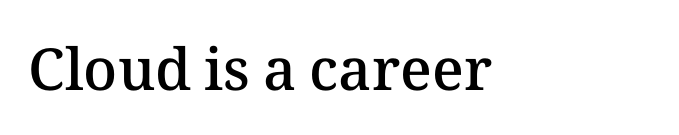
{"italic": "no", "bold": "semi", "weight": "semibold", "width": "normal", "stroke_contrast": "medium", "x_height": "medium", "monospaced": "no", "underline": "no", "align": "left", "letter_spacing": "normal", "letter_spacing_em": 0.0, "glyph_px": 58}
